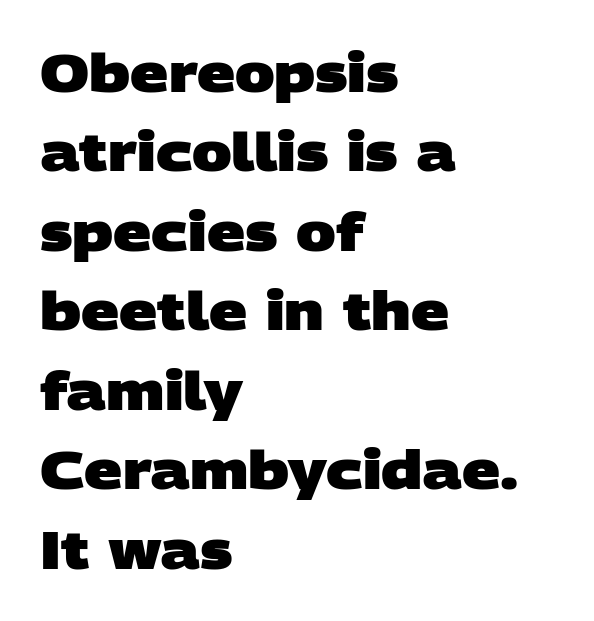
Q: Is the text bold? A: Yes.
Q: Is the typeface a serif or a sans-serif typeface? A: Sans-serif.
Q: Is the text underlined? A: No.
Q: How is the paragraph aligned? A: Left-aligned.
Q: Is the spacing between letters normal or unusually wide? A: Normal.
Q: Is the spacing between lines tight, normal or loose? A: Normal.
Q: Width (condensed, normal, or wide)? A: Wide.
Q: Stroke contrast? A: Low.
Q: x-height? A: Large.
Q: Monospaced? A: No.
